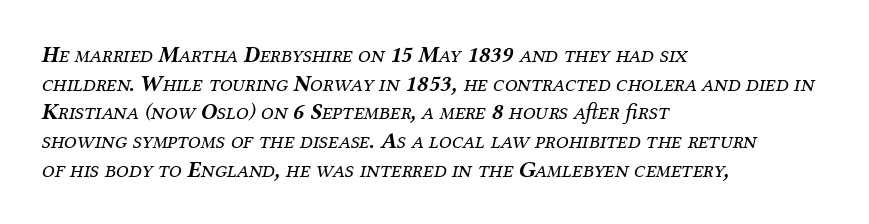
The image shows 23 px text type, italic (leaning right); set left-aligned, normal line spacing (1.25x), normal letter spacing, not underlined.
